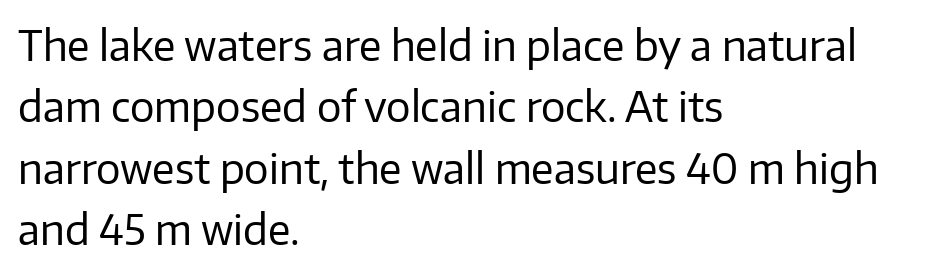
Q: Is the text bold? A: No.
Q: Is the text italic (slanted)? A: No, it is upright.
Q: Is the typeface a serif or a sans-serif typeface? A: Sans-serif.
Q: Is the text underlined? A: No.
Q: How is the paragraph aligned? A: Left-aligned.
Q: Is the spacing between letters normal or unusually wide? A: Normal.
Q: Is the spacing between lines tight, normal or loose? A: Normal.
Q: Width (condensed, normal, or wide)? A: Normal.
Q: Stroke contrast? A: Low.
Q: x-height? A: Medium.
Q: Monospaced? A: No.
